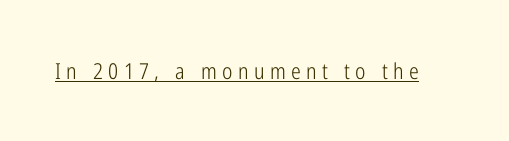
{"italic": "no", "bold": "no", "underline": "yes", "letter_spacing": "wide", "letter_spacing_em": 0.24, "glyph_px": 22}
